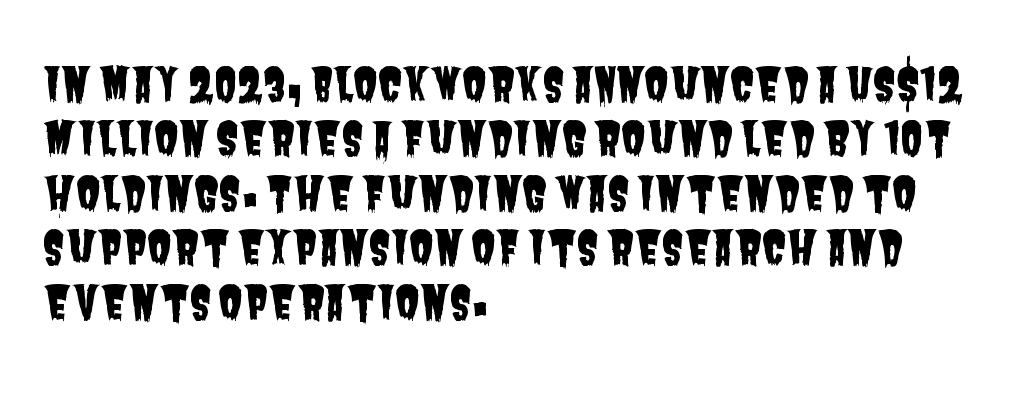
The image shows 45 px condensed sans-serif type; set left-aligned, line spacing 1.21x, normal letter spacing, not underlined; low stroke contrast and a large x-height.
